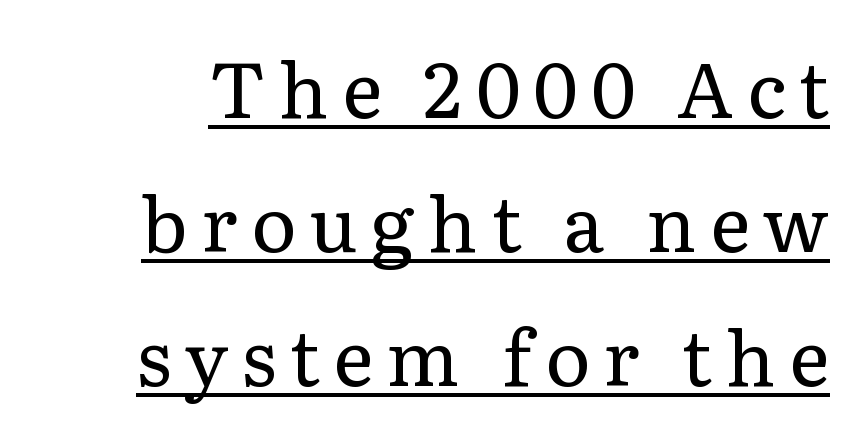
The image shows 77 px regular-weight serif type, upright; set line spacing 1.74x, underlined; low stroke contrast and a medium x-height.
